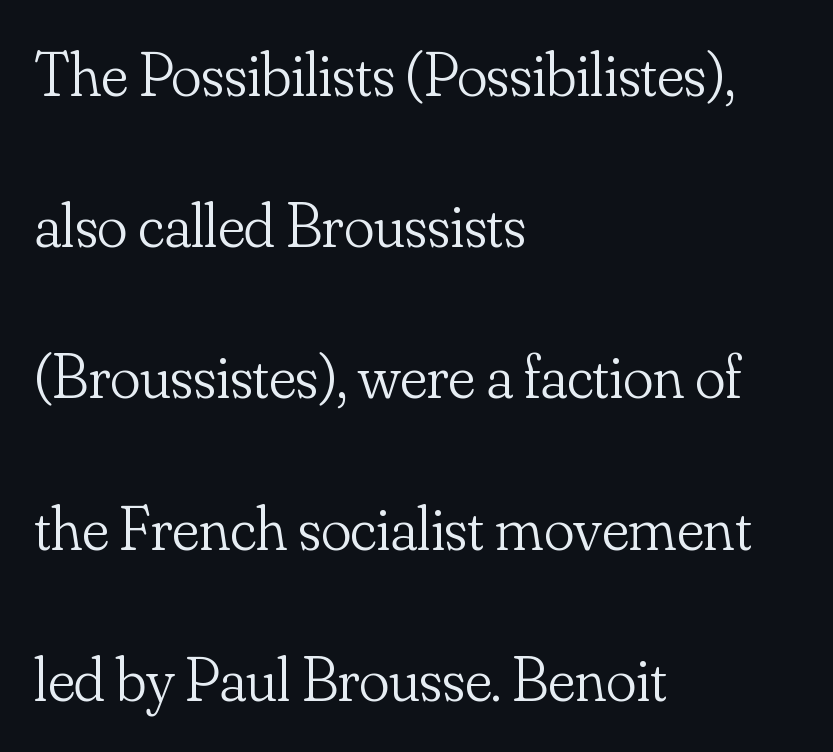
The zone under the glyphs is completely vacant. To sum up the face: it has serifs. The face used here is proportionally spaced, like ordinary book or web type. Unbolded letterforms with no extra heft. What stands out about the letter spacing? Nothing — it is the standard amount.
